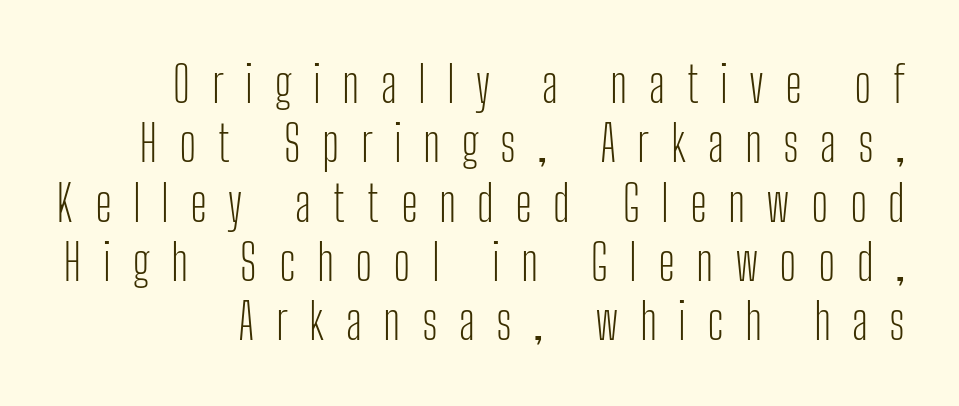
Italic: no, the glyphs are upright roman. Descenders are the only things crossing below the line. The characters are drawn with everyday or finer stroke widths. The lines are quadded right. Classification — sans serif. Characters follow at a spacing far wider than the type designer built in.
